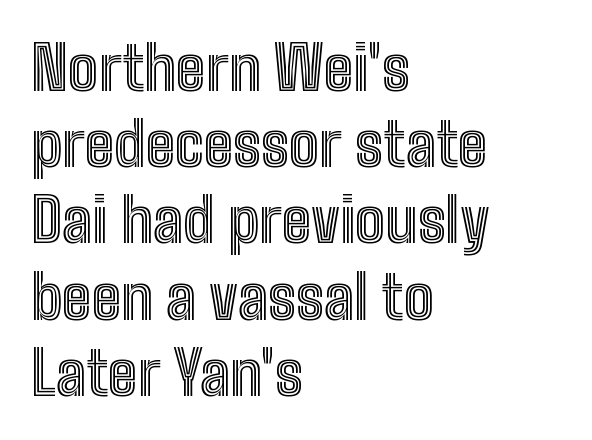
{"italic": "no", "width": "condensed", "x_height": "medium", "monospaced": "no", "underline": "no", "align": "left", "line_spacing": "normal", "line_spacing_ratio": 1.27, "letter_spacing": "normal", "letter_spacing_em": 0.0, "glyph_px": 60}
